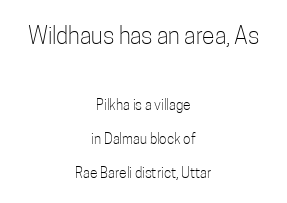
{"italic": "no", "bold": "no", "underline": "no", "align": "center", "line_spacing": "loose", "line_spacing_ratio": 2.44, "letter_spacing": "normal", "letter_spacing_em": 0.0, "larger_block": "first", "size_ratio": 1.64, "glyph_px": 23}
